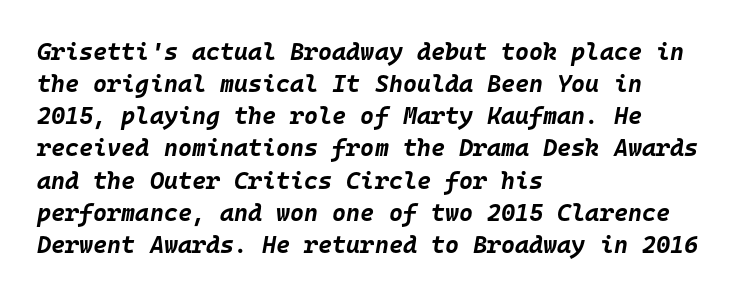
Slant detected: the letters are inclined. Just letters on the line, the space beneath them empty. A typesetter would call this zero additional tracking. As a designer I'd log this as weight 700, bold. Line spacing here is normal. This rendering uses left alignment, leaving the right contour irregular.
